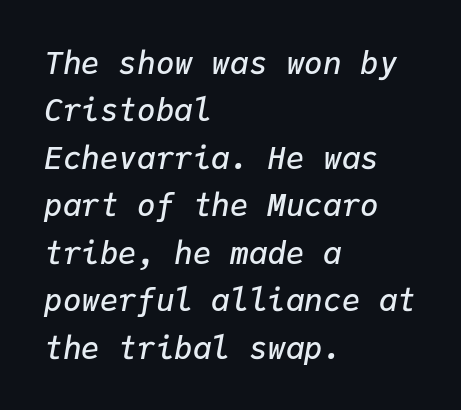
Q: Is the text bold? A: Semi-bold.
Q: Is the text italic (slanted)? A: Yes, it leans right by about 9 degrees.
Q: Is the text underlined? A: No.
Q: How is the paragraph aligned? A: Left-aligned.
Q: Is the spacing between letters normal or unusually wide? A: Normal.
Q: Is the spacing between lines tight, normal or loose? A: Normal.
Q: Width (condensed, normal, or wide)? A: Normal.
Q: Stroke contrast? A: Low.
Q: x-height? A: Medium.
Q: Monospaced? A: Yes.
